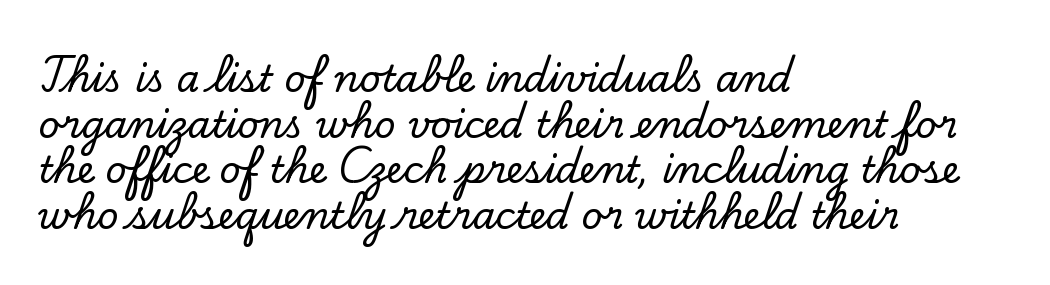
{"serif": "yes", "width": "normal", "stroke_contrast": "low", "x_height": "small", "monospaced": "no", "underline": "no", "align": "left", "line_spacing_ratio": 1.23, "letter_spacing": "normal", "letter_spacing_em": 0.0, "glyph_px": 37}
